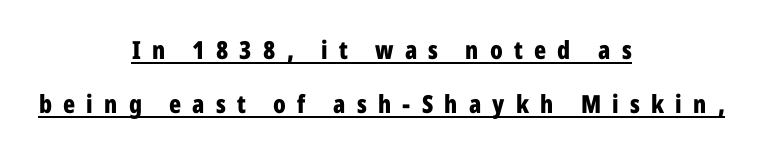
{"italic": "no", "bold": "yes", "underline": "yes", "align": "center", "line_spacing": "loose", "line_spacing_ratio": 2.15, "letter_spacing": "wide", "letter_spacing_em": 0.45, "glyph_px": 25}
